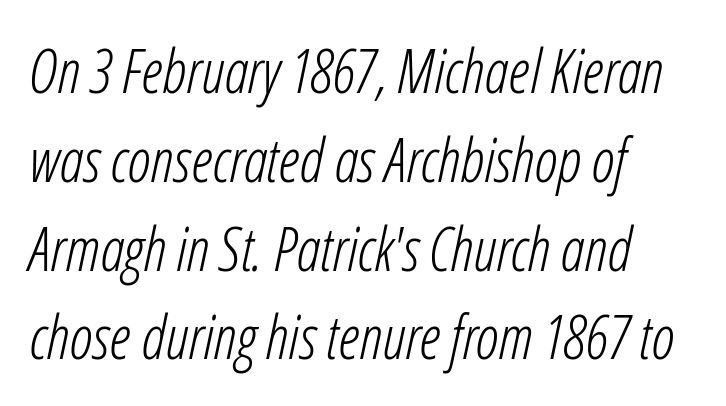
Q: Is the text bold? A: No.
Q: Is the text italic (slanted)? A: Yes, it leans right by about 12 degrees.
Q: Is the text underlined? A: No.
Q: How is the paragraph aligned? A: Left-aligned.
Q: Is the spacing between letters normal or unusually wide? A: Normal.
Q: Is the spacing between lines tight, normal or loose? A: Normal.
Q: Width (condensed, normal, or wide)? A: Condensed.
Q: Stroke contrast? A: Low.
Q: x-height? A: Medium.
Q: Monospaced? A: No.
